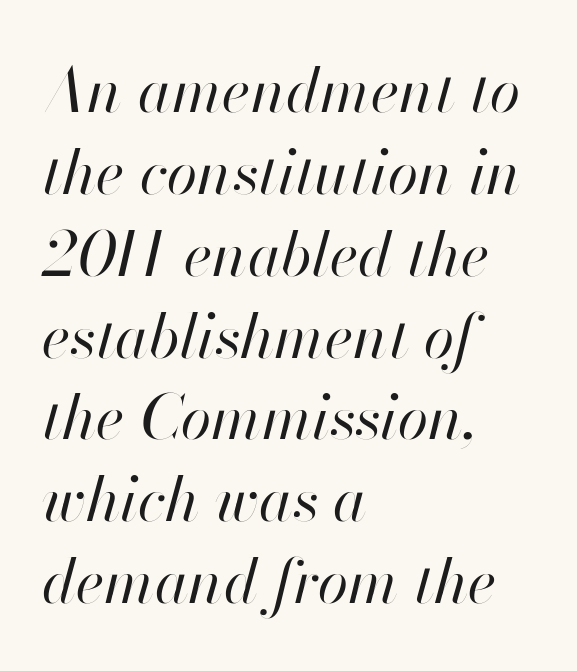
The image shows 62 px regular-weight type, italic (leaning right); set left-aligned, normal line spacing (1.32x), normal letter spacing, not underlined; high stroke contrast and a small x-height.
